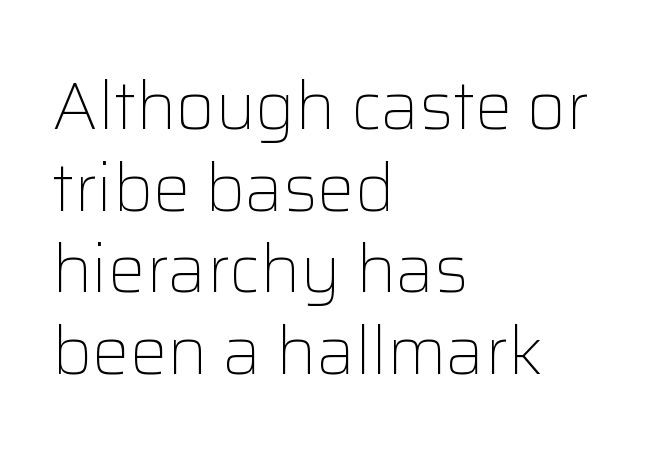
Q: Is the text bold? A: No.
Q: Is the text italic (slanted)? A: No, it is upright.
Q: Is the typeface a serif or a sans-serif typeface? A: Sans-serif.
Q: Is the text underlined? A: No.
Q: How is the paragraph aligned? A: Left-aligned.
Q: Is the spacing between letters normal or unusually wide? A: Normal.
Q: Width (condensed, normal, or wide)? A: Normal.
Q: Stroke contrast? A: Low.
Q: x-height? A: Medium.
Q: Monospaced? A: No.
